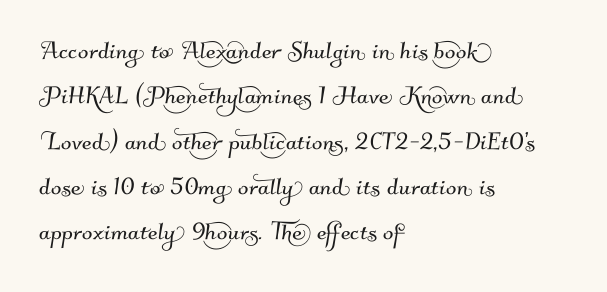
Q: Is the typeface a serif or a sans-serif typeface? A: Sans-serif.
Q: Is the text underlined? A: No.
Q: How is the paragraph aligned? A: Left-aligned.
Q: Is the spacing between letters normal or unusually wide? A: Normal.
Q: Is the spacing between lines tight, normal or loose? A: Normal.
Q: Width (condensed, normal, or wide)? A: Normal.
Q: Stroke contrast? A: Medium.
Q: x-height? A: Small.
Q: Monospaced? A: No.
